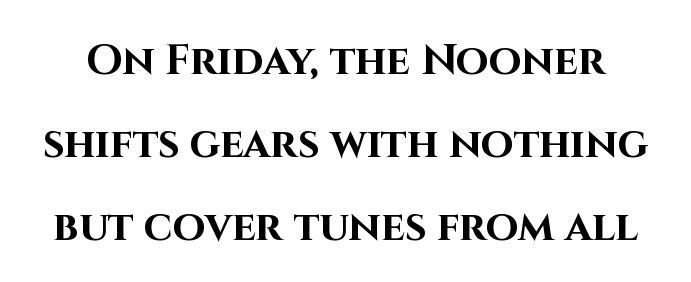
The image shows 42 px bold sans-serif type, upright; set loose line spacing (1.98x), normal letter spacing, not underlined; high stroke contrast and a large x-height.
